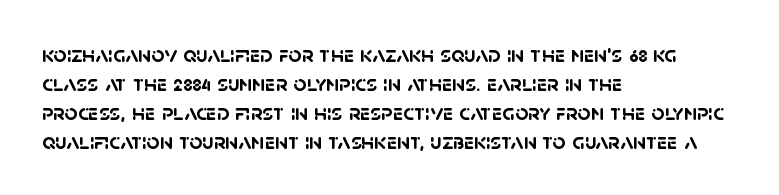
The image shows 23 px bold type; set left-aligned, normal line spacing (1.26x), normal letter spacing, not underlined.
